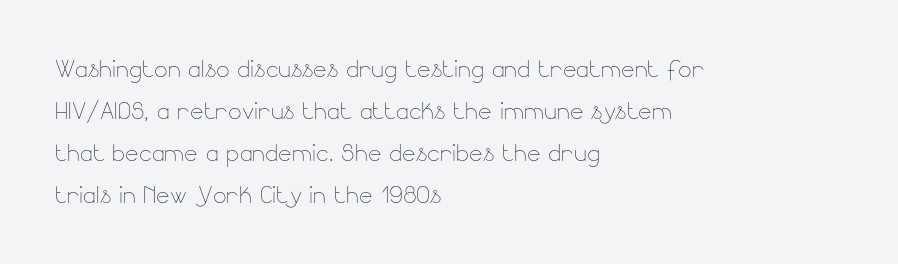
In terms of letterspacing, this is plain default setting. The glyphs are unaccompanied by any horizontal stroke below them. The passage shown is typed in a proportional face where columns would drift. The letterforms sit at book weight or below.
